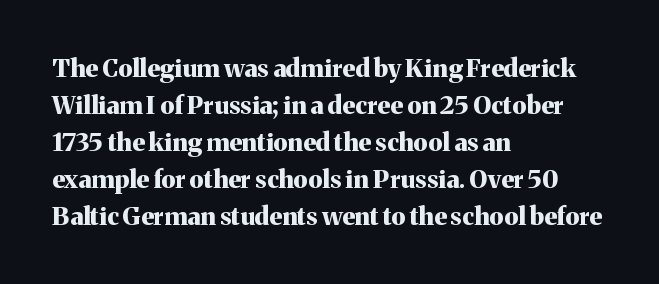
Horizontally, the lines are justified to the leading edge only. These words are printed bold, with thick strokes throughout. These lines sit exactly where default settings would place them. Every character sits straight up, as roman type does. Beneath every word, the page is bare.
